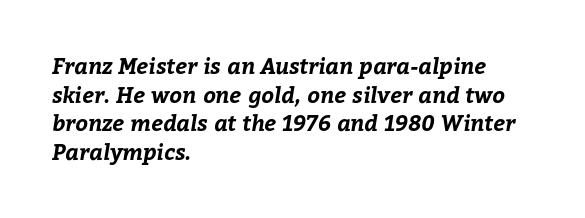
The image shows 22 px bold type; set left-aligned, normal line spacing (1.3x), normal letter spacing, not underlined.
